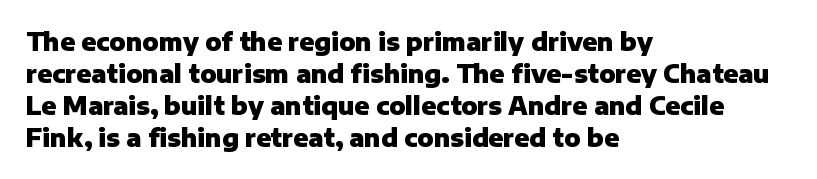
How are the letters spaced? Ordinarily, with no added tracking. Left-aligned paragraph, ragged on the right. The rows are spaced the way most documents space them. The glyphs are unaccompanied by any horizontal stroke below them. Weight check: bold — yes, fully. Ordinary non-slanted type is in use.
